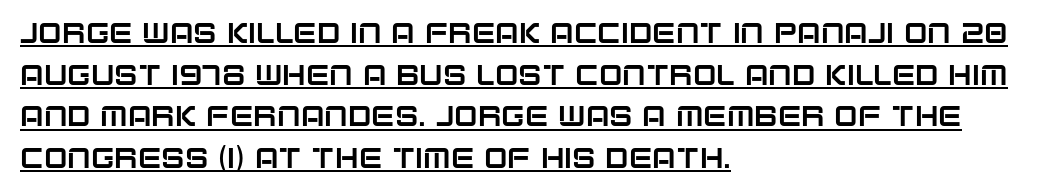
{"serif": "no", "italic": "no", "width": "normal", "stroke_contrast": "low", "x_height": "large", "monospaced": "no", "underline": "yes", "align": "left", "line_spacing": "normal", "line_spacing_ratio": 1.49, "letter_spacing": "normal", "letter_spacing_em": 0.0, "glyph_px": 28}
